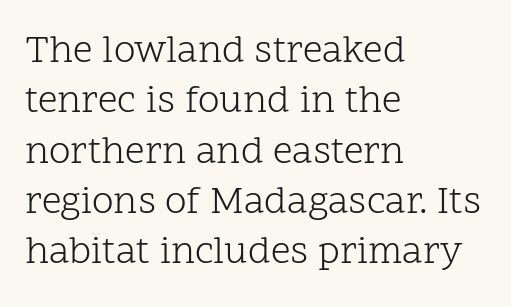
Classification — serif. The letters sit at their default tracking, neither squeezed nor spread. Descenders are the only things crossing below the line. These lines stack with their left ends in a neat column. Whoever set this chose a conventional vertical rhythm. The strokes are not fattened; the text isn't bold.
